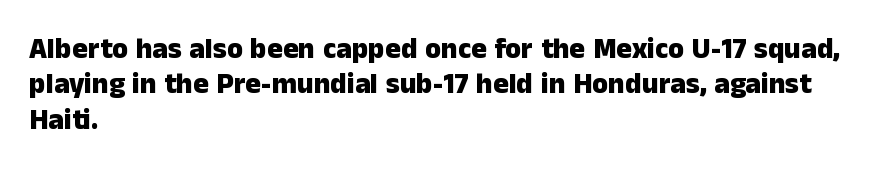
Typographically, this falls in the sans-serif category. Proportional: the letters do not fall into vertical columns. The space beneath each line is pristine and unruled. The rendering anchors every line to the left-hand side. The letters stand straight up with perfectly vertical stems.
